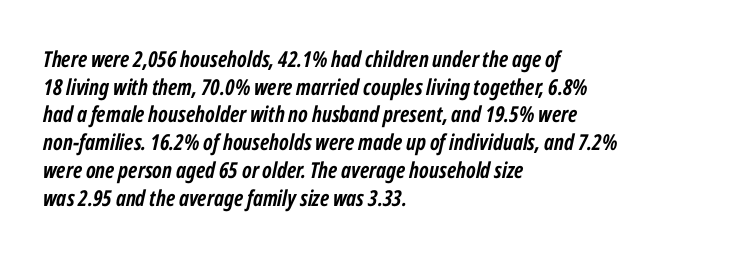
{"italic": "yes", "lean": "right", "slant_degrees": 12, "bold": "yes", "underline": "no", "align": "left", "line_spacing": "normal", "line_spacing_ratio": 1.26, "letter_spacing": "normal", "letter_spacing_em": 0.0, "glyph_px": 22}
